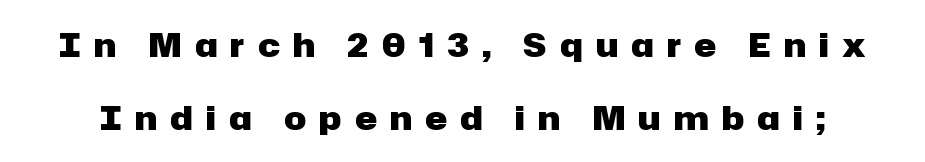
Q: Is the text bold? A: Yes.
Q: Is the text italic (slanted)? A: No, it is upright.
Q: Is the typeface a serif or a sans-serif typeface? A: Sans-serif.
Q: Is the text underlined? A: No.
Q: Is the spacing between letters normal or unusually wide? A: Unusually wide.
Q: Is the spacing between lines tight, normal or loose? A: Loose.
Q: Width (condensed, normal, or wide)? A: Normal.
Q: Stroke contrast? A: Low.
Q: x-height? A: Medium.
Q: Monospaced? A: No.
